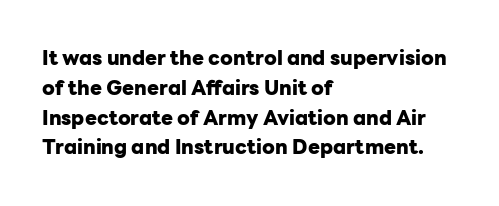
The image shows 20 px bold type, upright; set left-aligned, normal line spacing (1.49x), normal letter spacing, not underlined.
